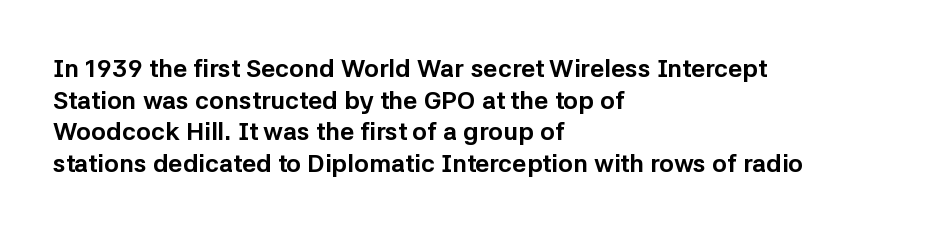
Short and long lines alike share a common starting point at left. The vertical gap from one line to the next is medium. Does the lettering tilt? It doesn't — this is upright. Underline: absent. The tracking reads as untouched default to a designer's eye. Chunky letters — that's bold for sure.
